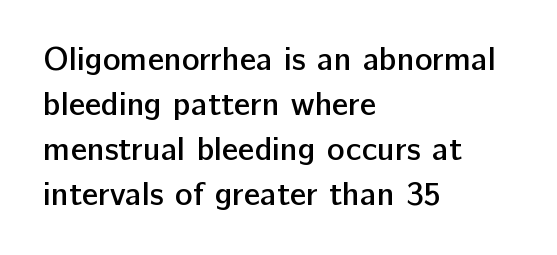
The image shows 33 px semibold sans-serif type, upright; set left-aligned, normal line spacing (1.36x), normal letter spacing, not underlined; low stroke contrast and a medium x-height.
